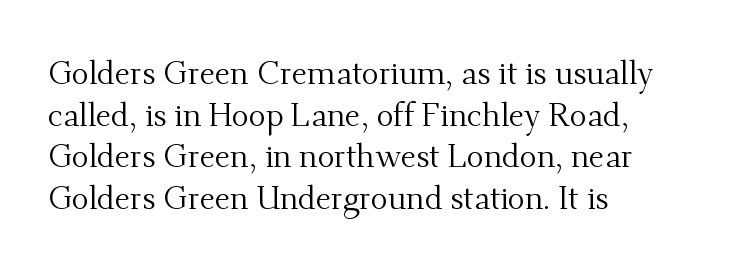
The image shows 32 px regular-weight serif type, upright; set left-aligned, normal line spacing (1.3x), normal letter spacing, not underlined; medium stroke contrast and a small x-height.
